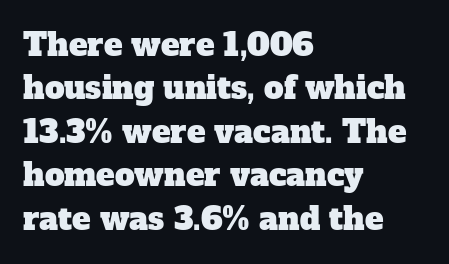
Q: Is the typeface a serif or a sans-serif typeface? A: Serif.
Q: Is the text underlined? A: No.
Q: How is the paragraph aligned? A: Left-aligned.
Q: Is the spacing between letters normal or unusually wide? A: Normal.
Q: Is the spacing between lines tight, normal or loose? A: Normal.
Q: Width (condensed, normal, or wide)? A: Normal.
Q: Stroke contrast? A: Low.
Q: x-height? A: Medium.
Q: Monospaced? A: No.
